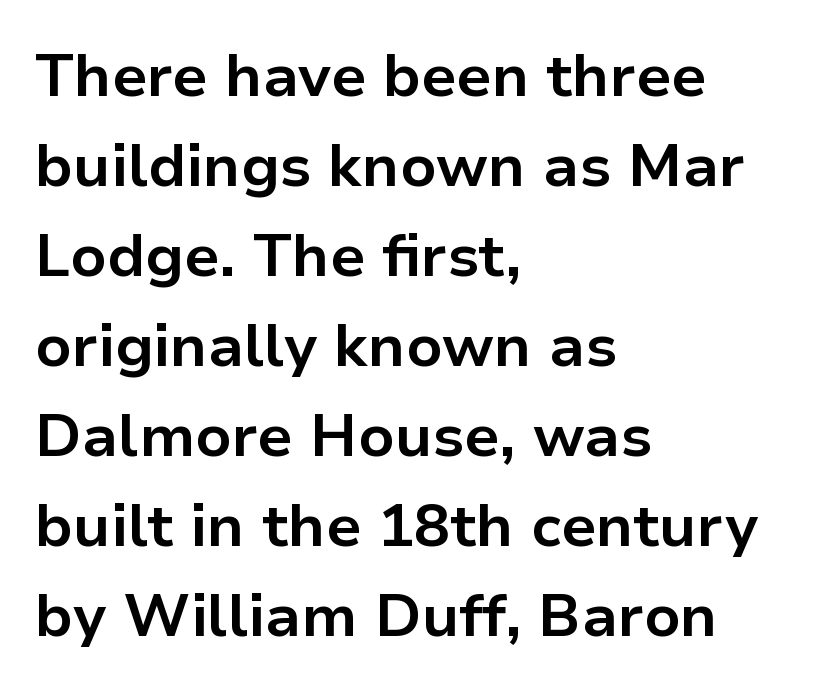
The image shows 60 px bold sans-serif type, upright; set left-aligned, normal line spacing (1.5x), normal letter spacing, not underlined; low stroke contrast and a medium x-height.
